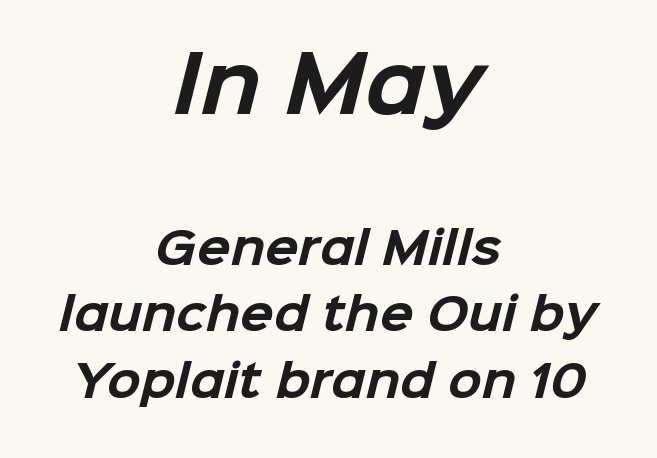
{"serif": "no", "bold": "yes", "weight": "bold", "width": "normal", "stroke_contrast": "low", "x_height": "medium", "monospaced": "no", "underline": "no", "align": "center", "line_spacing": "normal", "line_spacing_ratio": 1.51, "letter_spacing": "normal", "letter_spacing_em": 0.0, "larger_block": "first", "size_ratio": 1.75, "glyph_px": 77}
